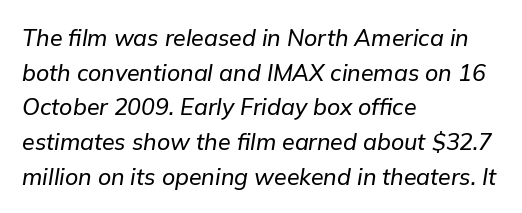
Q: Is the text italic (slanted)? A: Yes, it leans right by about 9 degrees.
Q: Is the text underlined? A: No.
Q: How is the paragraph aligned? A: Left-aligned.
Q: Is the spacing between letters normal or unusually wide? A: Normal.
Q: Is the spacing between lines tight, normal or loose? A: Normal.
